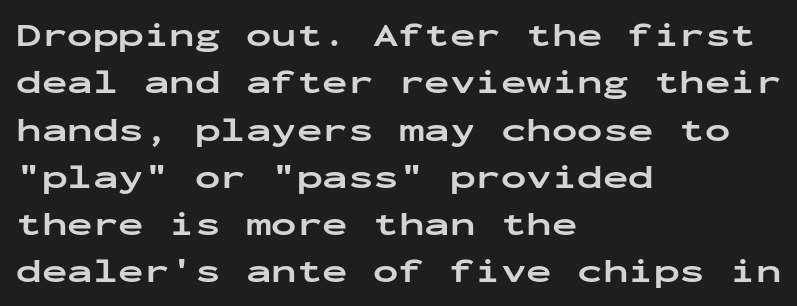
Q: Is the text bold? A: Yes.
Q: Is the text italic (slanted)? A: No, it is upright.
Q: Is the typeface a serif or a sans-serif typeface? A: Sans-serif.
Q: Is the text underlined? A: No.
Q: How is the paragraph aligned? A: Left-aligned.
Q: Is the spacing between letters normal or unusually wide? A: Normal.
Q: Is the spacing between lines tight, normal or loose? A: Normal.
Q: Width (condensed, normal, or wide)? A: Wide.
Q: Stroke contrast? A: Low.
Q: x-height? A: Medium.
Q: Monospaced? A: Yes.
